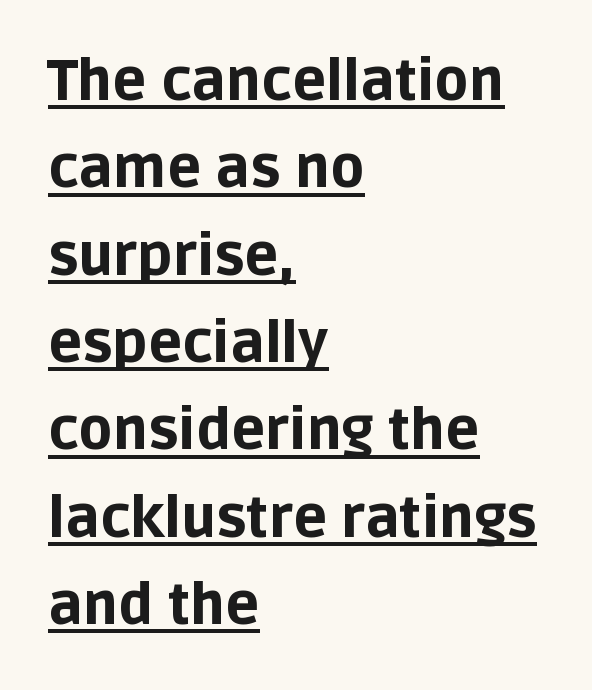
On the weight axis this lands at bold, roughly 700. Whoever set this chose a conventional vertical rhythm. Here the designer chose a conventional face with non-uniform glyph widths. Ordinary non-slanted type is in use. A classic flush-left, rag-right setting is used for this passage.
